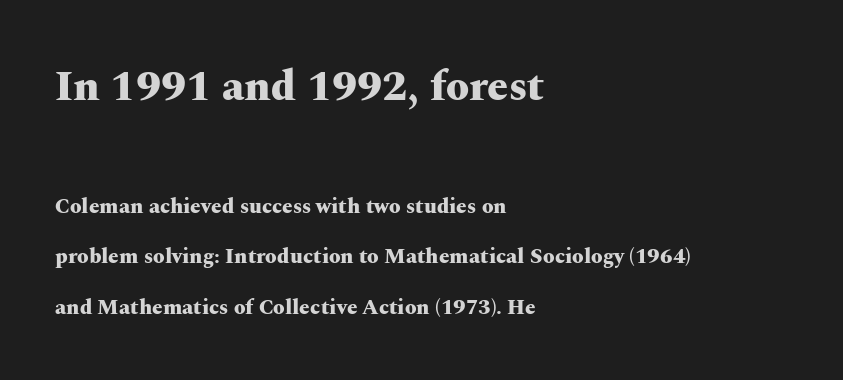
The image shows 42 px heavy, wide serif type, upright; set left-aligned, loose line spacing (2.41x), normal letter spacing, not underlined; the first (top) block is 2.0x larger; medium stroke contrast and a medium x-height.
